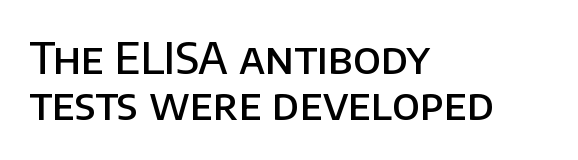
The image shows 43 px semibold sans-serif type, upright; set left-aligned, tight line spacing (1.08x), normal letter spacing, not underlined; low stroke contrast and a large x-height.
